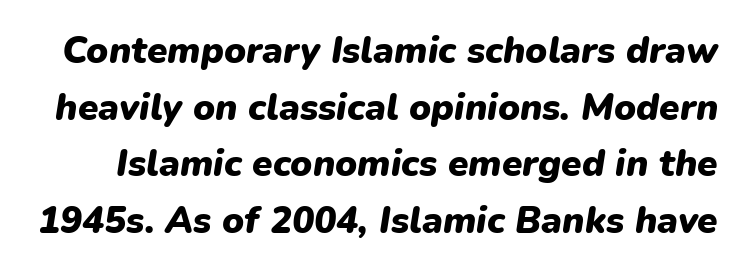
Rows of type keep a routine distance in the vertical direction. The face used here is rendered with its standard letterfit. Check the space under the baseline: it is left empty. The font is running at its bold setting. The passage shown is typed in a proportional face where columns would drift. Notice how the stems are inclined rather than vertical — that's the hallmark of italics.
